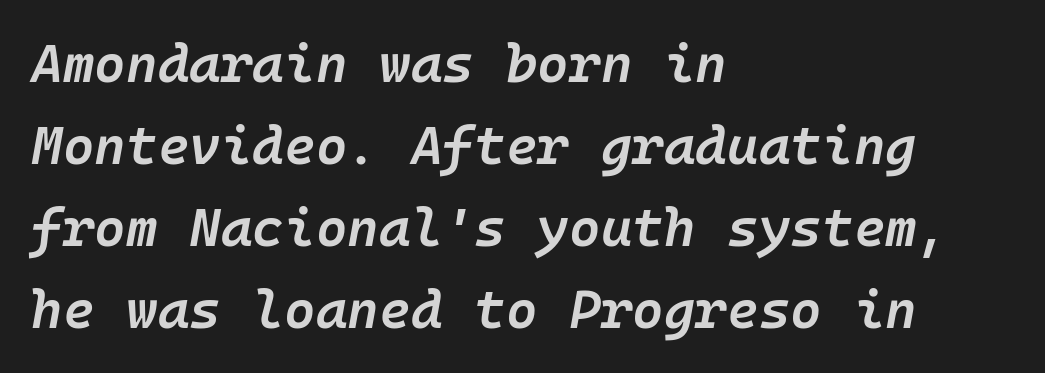
The image shows 54 px semibold type, italic (leaning right); set left-aligned, normal line spacing (1.52x), normal letter spacing, not underlined; low stroke contrast and a medium x-height.
